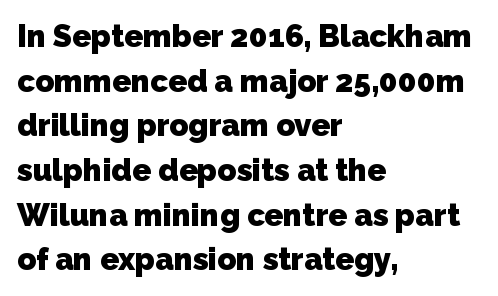
{"serif": "no", "bold": "yes", "weight": "heavy", "width": "normal", "stroke_contrast": "low", "x_height": "medium", "monospaced": "no", "underline": "no", "align": "left", "line_spacing": "normal", "line_spacing_ratio": 1.44, "letter_spacing": "normal", "letter_spacing_em": 0.0, "glyph_px": 31}
